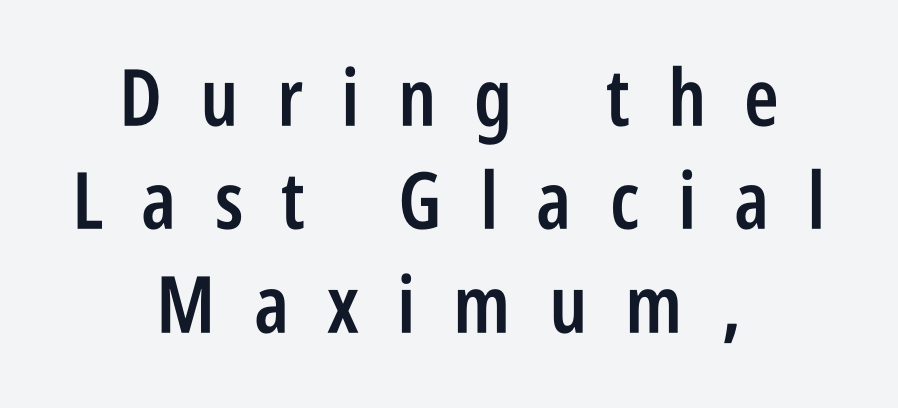
{"serif": "no", "italic": "no", "bold": "semi", "weight": "semibold", "width": "condensed", "stroke_contrast": "low", "x_height": "large", "monospaced": "no", "underline": "no", "align": "center", "line_spacing": "normal", "line_spacing_ratio": 1.31, "letter_spacing": "wide", "letter_spacing_em": 0.48, "glyph_px": 79}
